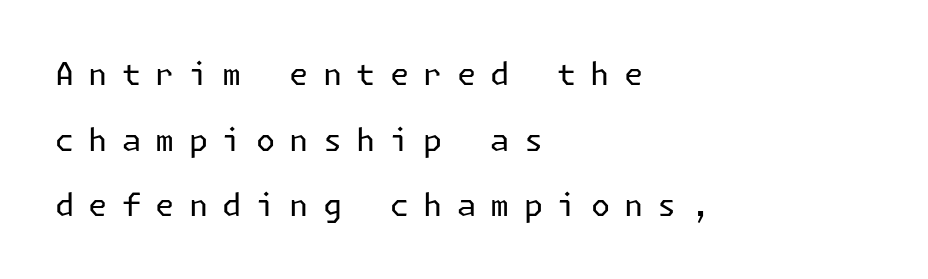
The gaps between neighbouring characters are conspicuously large. Ascenders rise straight up at ninety degrees. No letter is thick-stroked: the sample isn't bold. The lines in this sample share a left origin and differ only in where they stop. Underline: absent.
